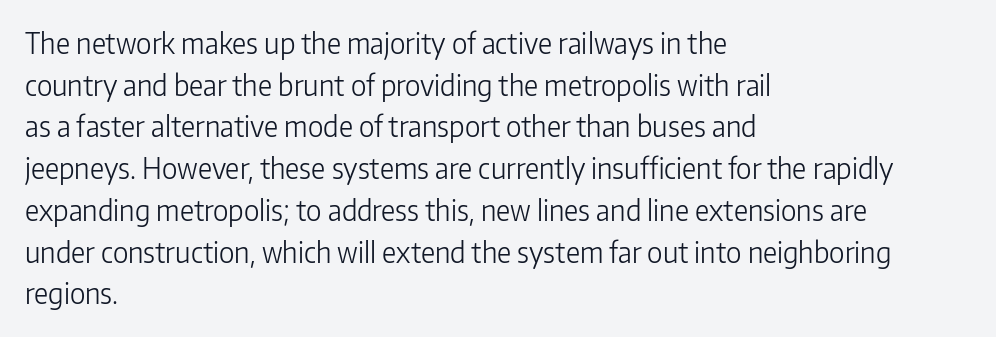
Q: Is the text bold? A: No.
Q: Is the text italic (slanted)? A: No, it is upright.
Q: Is the typeface a serif or a sans-serif typeface? A: Sans-serif.
Q: Is the text underlined? A: No.
Q: How is the paragraph aligned? A: Left-aligned.
Q: Is the spacing between letters normal or unusually wide? A: Normal.
Q: Is the spacing between lines tight, normal or loose? A: Normal.
Q: Width (condensed, normal, or wide)? A: Normal.
Q: Stroke contrast? A: Low.
Q: x-height? A: Medium.
Q: Monospaced? A: No.
